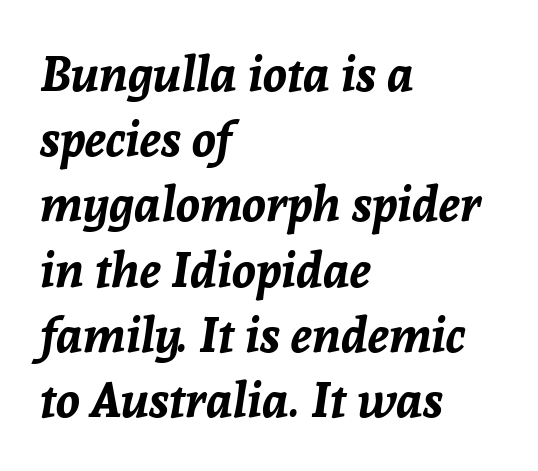
The image shows 49 px bold type, italic (leaning right); set left-aligned, normal line spacing (1.33x), normal letter spacing, not underlined; low stroke contrast and a medium x-height.
